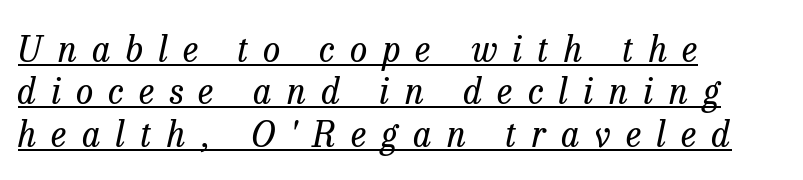
{"serif": "yes", "italic": "yes", "lean": "right", "slant_degrees": 13, "bold": "no", "weight": "regular", "width": "normal", "stroke_contrast": "low", "x_height": "medium", "monospaced": "no", "underline": "yes", "align": "left", "line_spacing_ratio": 1.21, "letter_spacing": "wide", "letter_spacing_em": 0.44, "glyph_px": 35}
